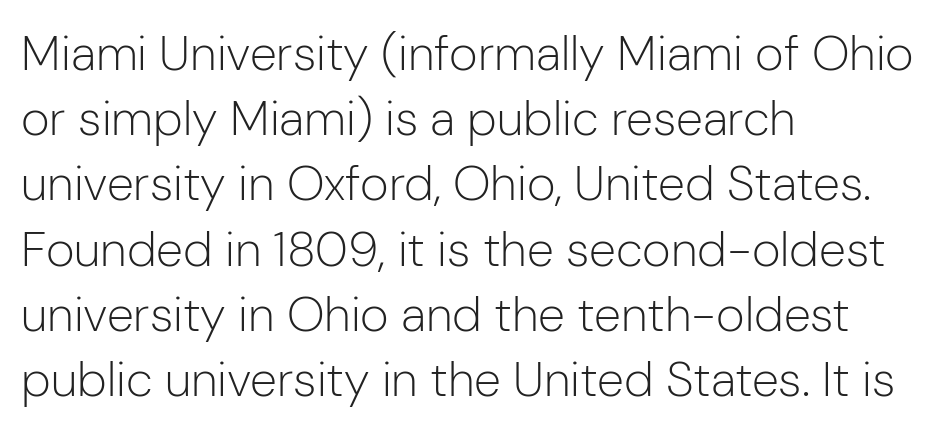
{"serif": "no", "italic": "no", "bold": "no", "weight": "light", "width": "normal", "stroke_contrast": "low", "x_height": "medium", "monospaced": "no", "underline": "no", "align": "left", "line_spacing": "normal", "line_spacing_ratio": 1.33, "letter_spacing": "normal", "letter_spacing_em": 0.0, "glyph_px": 49}
